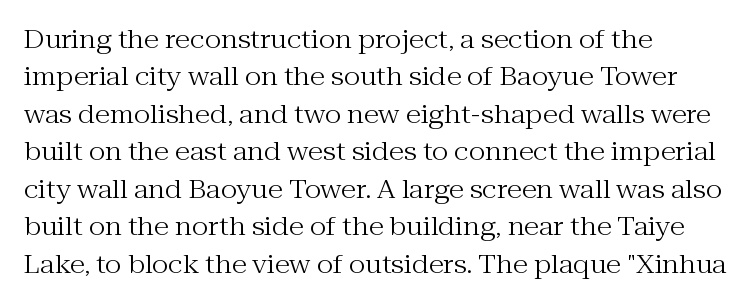
{"italic": "no", "bold": "no", "underline": "no", "align": "left", "line_spacing": "normal", "line_spacing_ratio": 1.5, "letter_spacing": "normal", "letter_spacing_em": 0.0, "glyph_px": 25}
